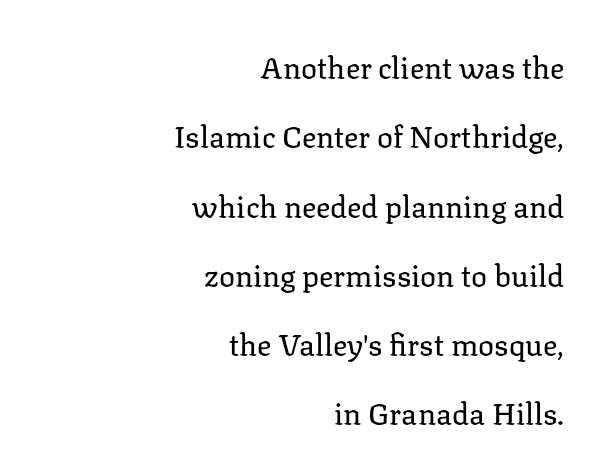
Q: Is the text bold? A: No.
Q: Is the text italic (slanted)? A: No, it is upright.
Q: Is the typeface a serif or a sans-serif typeface? A: Serif.
Q: Is the text underlined? A: No.
Q: How is the paragraph aligned? A: Right-aligned.
Q: Is the spacing between letters normal or unusually wide? A: Normal.
Q: Is the spacing between lines tight, normal or loose? A: Loose.
Q: Width (condensed, normal, or wide)? A: Normal.
Q: Stroke contrast? A: Low.
Q: x-height? A: Medium.
Q: Monospaced? A: No.
